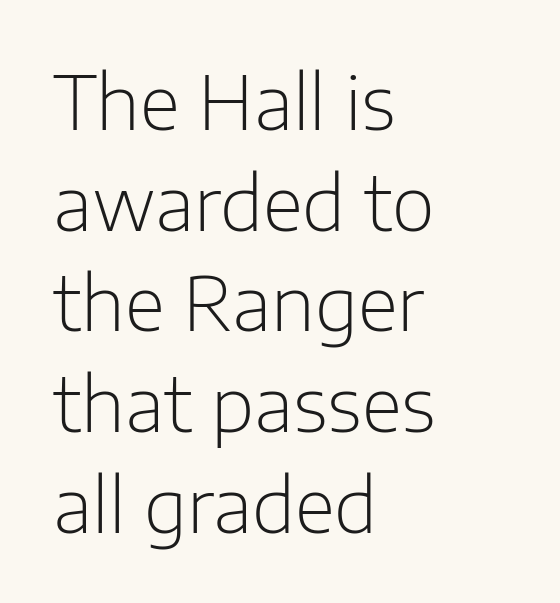
The image shows 74 px light sans-serif type, upright; set left-aligned, normal line spacing (1.36x), normal letter spacing, not underlined; low stroke contrast and a medium x-height.
